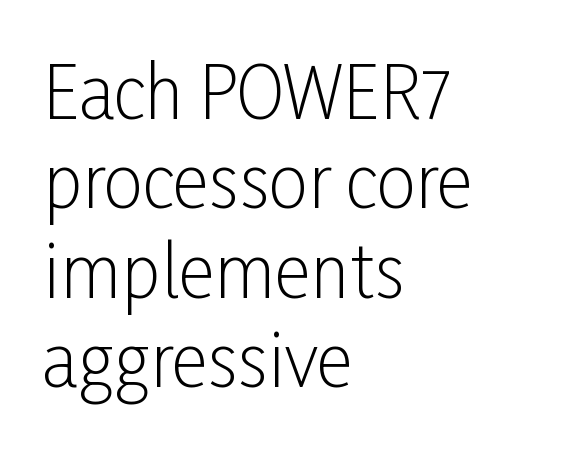
{"serif": "no", "italic": "no", "bold": "no", "weight": "light", "width": "condensed", "stroke_contrast": "low", "x_height": "medium", "monospaced": "no", "underline": "no", "align": "left", "line_spacing": "normal", "line_spacing_ratio": 1.26, "letter_spacing": "normal", "letter_spacing_em": 0.0, "glyph_px": 71}
